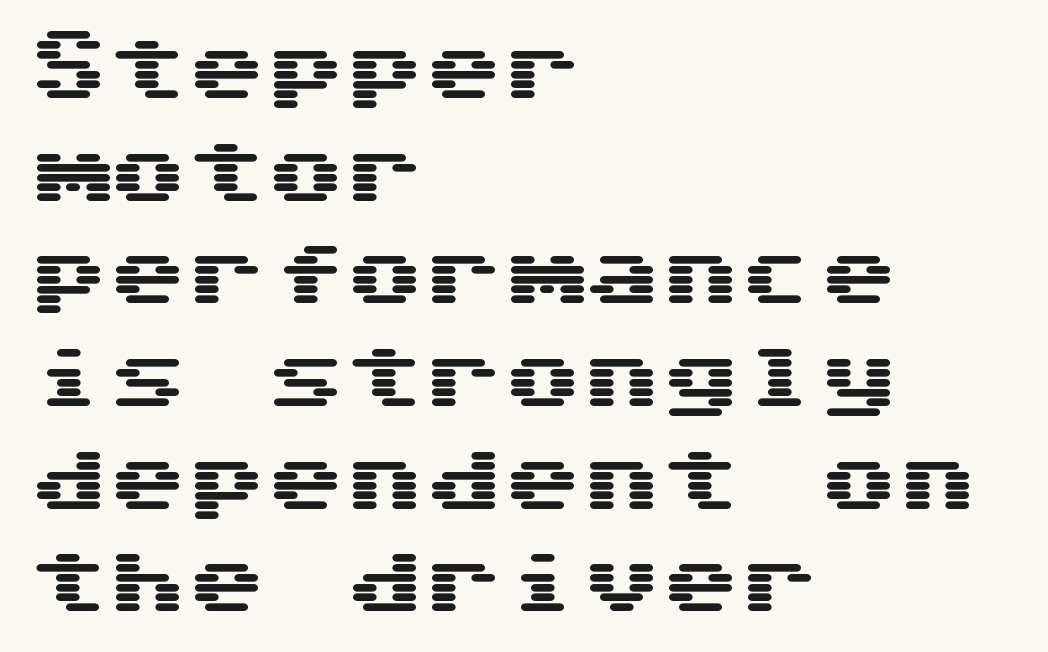
{"serif": "no", "italic": "no", "width": "wide", "stroke_contrast": "medium", "x_height": "medium", "underline": "no", "align": "left", "line_spacing": "normal", "line_spacing_ratio": 1.3, "letter_spacing": "normal", "letter_spacing_em": 0.0, "glyph_px": 79}
